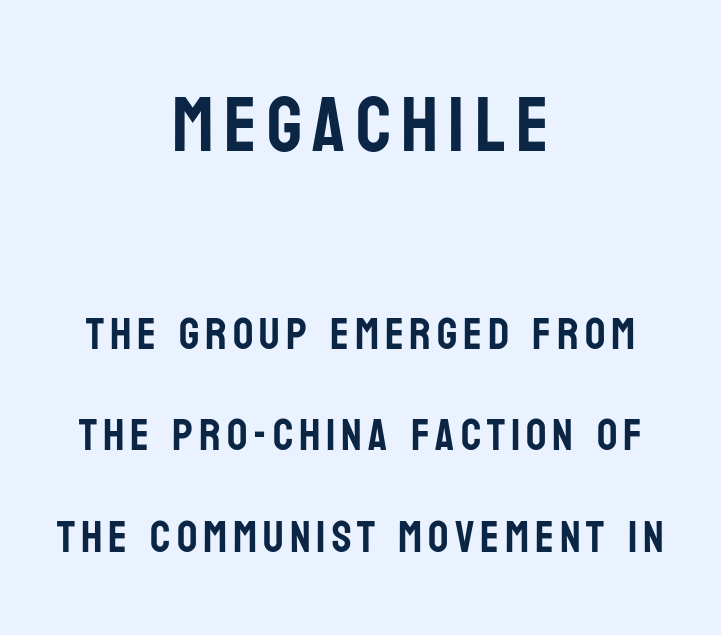
The image shows 78 px condensed sans-serif type, upright; set centered, loose line spacing (2.26x), not underlined; the first (top) block is 1.73x larger; low stroke contrast and a large x-height.
